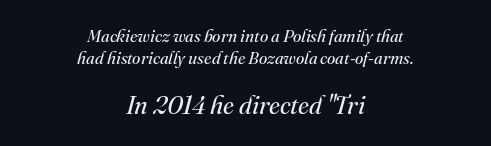
{"italic": "yes", "lean": "right", "slant_degrees": 16, "bold": "no", "underline": "no", "align": "center", "line_spacing": "normal", "line_spacing_ratio": 1.29, "letter_spacing": "normal", "letter_spacing_em": 0.0, "larger_block": "second", "size_ratio": 1.47, "glyph_px": 25}
